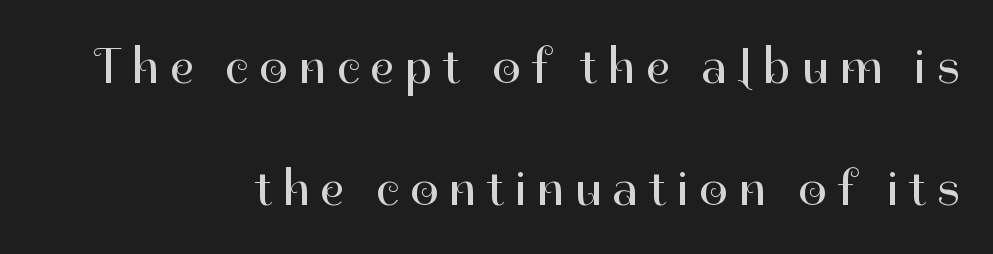
{"serif": "no", "italic": "no", "bold": "no", "weight": "regular", "width": "normal", "stroke_contrast": "high", "x_height": "medium", "monospaced": "no", "underline": "no", "align": "right", "line_spacing": "loose", "line_spacing_ratio": 2.39, "letter_spacing": "wide", "letter_spacing_em": 0.21, "glyph_px": 51}
